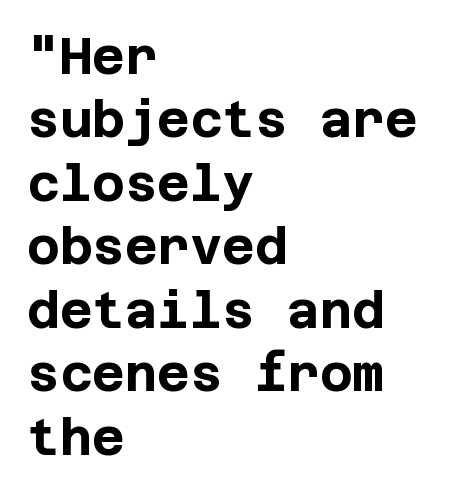
Q: Is the text bold? A: Yes.
Q: Is the text italic (slanted)? A: No, it is upright.
Q: Is the typeface a serif or a sans-serif typeface? A: Sans-serif.
Q: Is the text underlined? A: No.
Q: How is the paragraph aligned? A: Left-aligned.
Q: Is the spacing between letters normal or unusually wide? A: Normal.
Q: Is the spacing between lines tight, normal or loose? A: Normal.
Q: Width (condensed, normal, or wide)? A: Normal.
Q: Stroke contrast? A: Low.
Q: x-height? A: Large.
